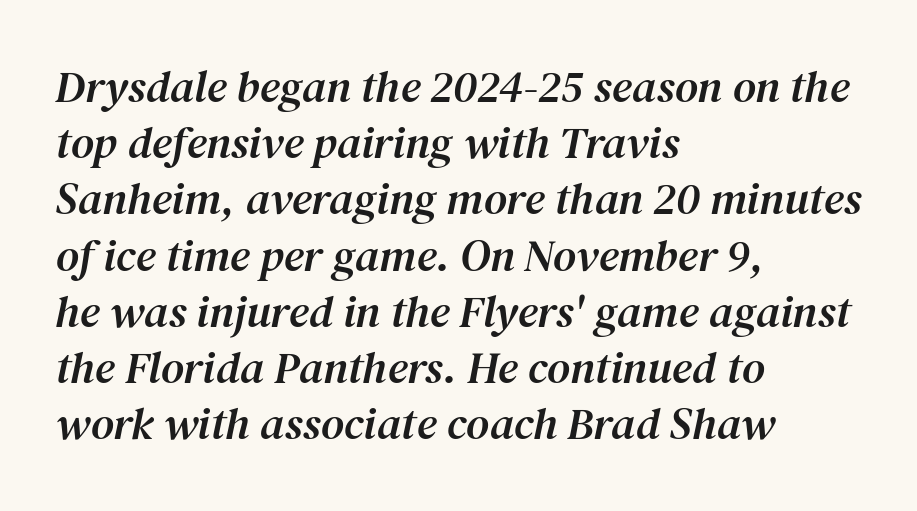
Q: Is the text italic (slanted)? A: Yes, it leans right by about 12 degrees.
Q: Is the typeface a serif or a sans-serif typeface? A: Serif.
Q: Is the text underlined? A: No.
Q: How is the paragraph aligned? A: Left-aligned.
Q: Is the spacing between letters normal or unusually wide? A: Normal.
Q: Is the spacing between lines tight, normal or loose? A: Normal.
Q: Width (condensed, normal, or wide)? A: Normal.
Q: Stroke contrast? A: Medium.
Q: x-height? A: Medium.
Q: Monospaced? A: No.
